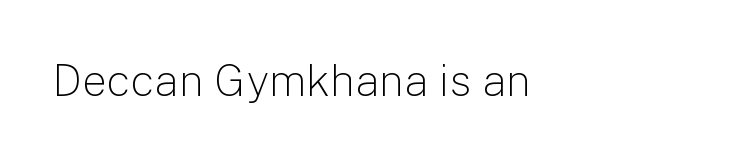
{"serif": "no", "italic": "no", "bold": "no", "weight": "light", "width": "normal", "stroke_contrast": "low", "x_height": "medium", "monospaced": "no", "underline": "no", "letter_spacing": "normal", "letter_spacing_em": 0.0, "glyph_px": 44}
